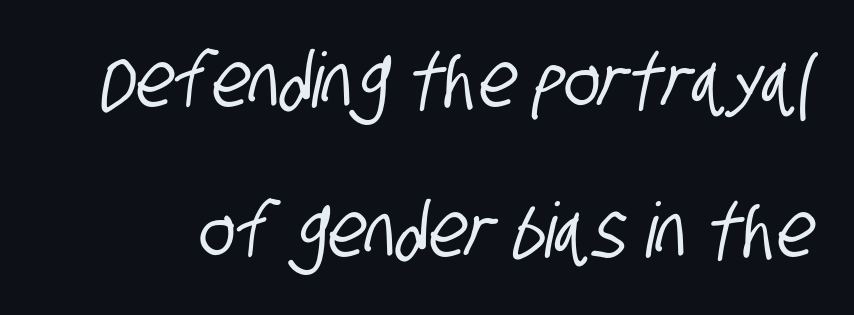
No feet cap the strokes, marking this as sans-serif type. Regarding leading, the lines here are spaced well apart. Just letters on the line, the space beneath them empty. A typesetter would call this proportional, since set widths differ per character. Observe the ordinary spacing: letters are neighbours, not strangers.
